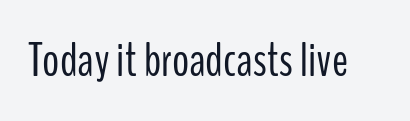
The image shows 48 px light, condensed sans-serif type, upright; set normal letter spacing, not underlined; low stroke contrast and a medium x-height.
